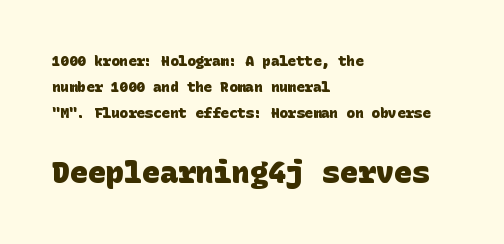
The image shows 30 px heavy sans-serif type; set left-aligned, line spacing 1.86x, normal letter spacing, not underlined; the second (bottom) block is 2.14x larger; low stroke contrast and a large x-height.
